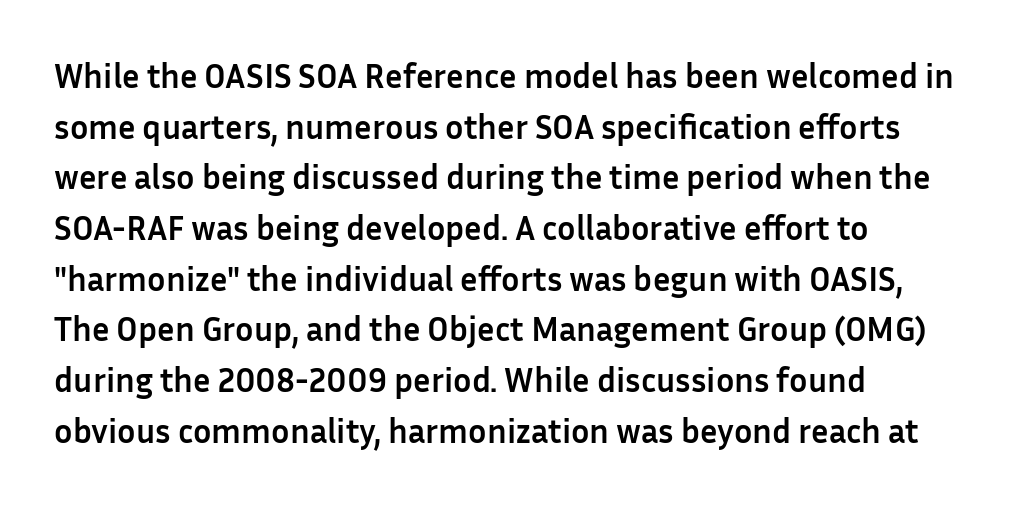
{"serif": "no", "italic": "no", "bold": "yes", "weight": "semibold", "width": "normal", "stroke_contrast": "low", "x_height": "medium", "monospaced": "no", "underline": "no", "align": "left", "line_spacing": "normal", "line_spacing_ratio": 1.49, "letter_spacing": "normal", "letter_spacing_em": 0.0, "glyph_px": 34}
